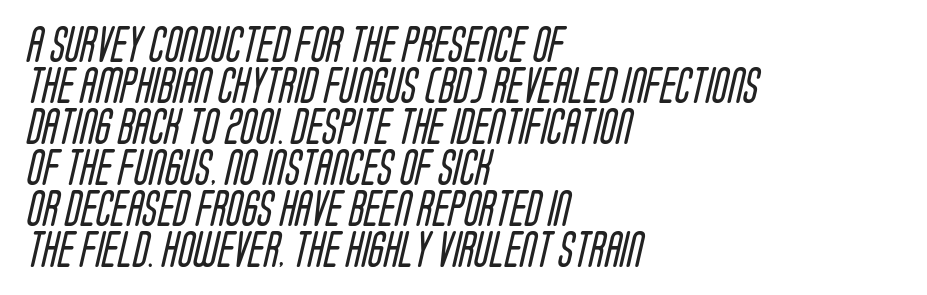
The image shows 36 px regular-weight, condensed sans-serif type; set left-aligned, tight line spacing (1.14x), normal letter spacing, not underlined; low stroke contrast and a large x-height.
